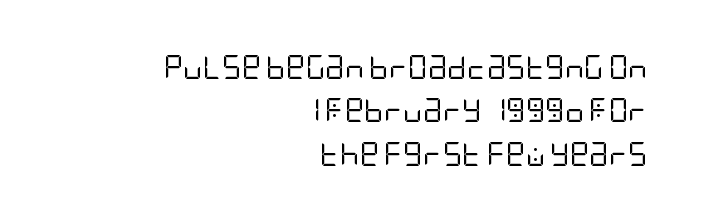
Q: Is the text bold? A: No.
Q: Is the text italic (slanted)? A: No, it is upright.
Q: Is the text underlined? A: No.
Q: How is the paragraph aligned? A: Right-aligned.
Q: Is the spacing between letters normal or unusually wide? A: Normal.
